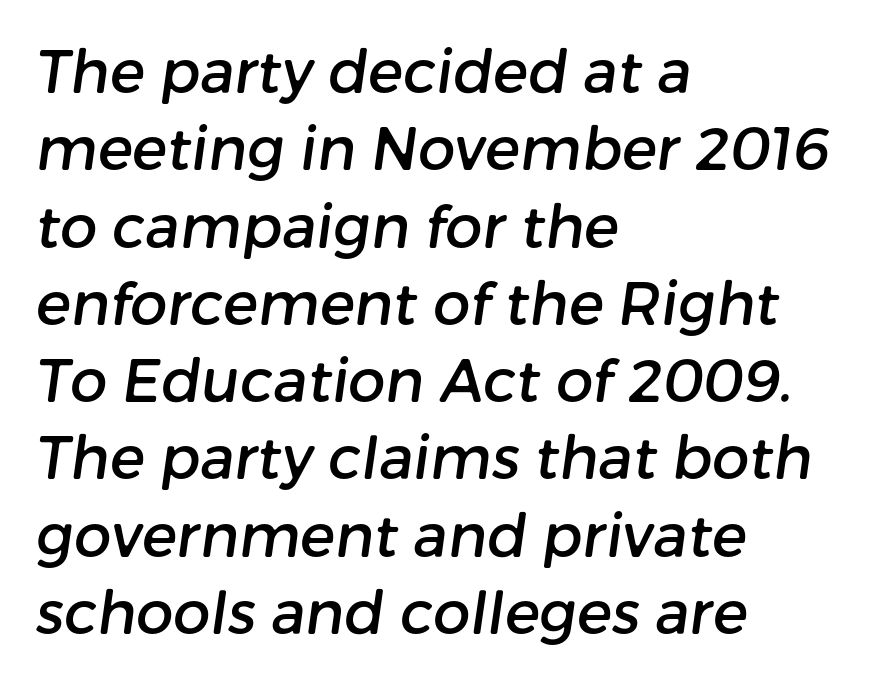
{"serif": "no", "width": "normal", "stroke_contrast": "low", "x_height": "medium", "monospaced": "no", "underline": "no", "align": "left", "line_spacing": "normal", "line_spacing_ratio": 1.31, "letter_spacing": "normal", "letter_spacing_em": 0.0, "glyph_px": 59}
